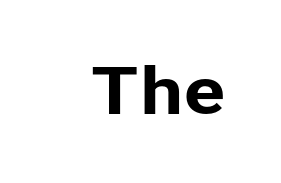
The image shows 63 px sans-serif type, upright; set normal letter spacing, not underlined; low stroke contrast and a medium x-height.
